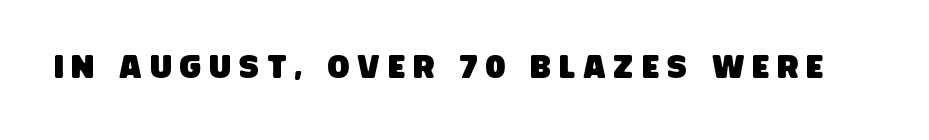
{"serif": "no", "width": "condensed", "stroke_contrast": "low", "x_height": "large", "monospaced": "no", "underline": "no", "letter_spacing": "wide", "letter_spacing_em": 0.26, "glyph_px": 32}
